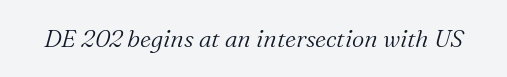
{"italic": "yes", "lean": "right", "slant_degrees": 16, "bold": "no", "underline": "no", "letter_spacing": "normal", "letter_spacing_em": 0.0, "glyph_px": 24}
